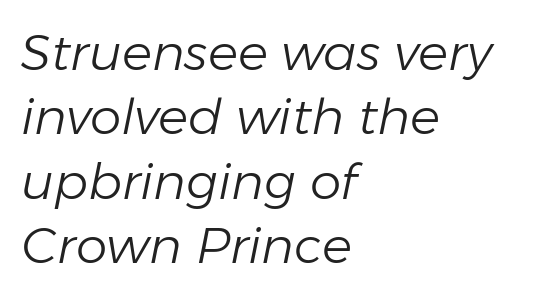
The passage shown is typed in a proportional face where columns would drift. Decoration check: the copy has no underline. These lines sit exactly where default settings would place them. The rendering anchors every line to the left-hand side. Stems here are at most as thick as an everyday book face. Compared with typical body copy, the letter spacing here is the same.
